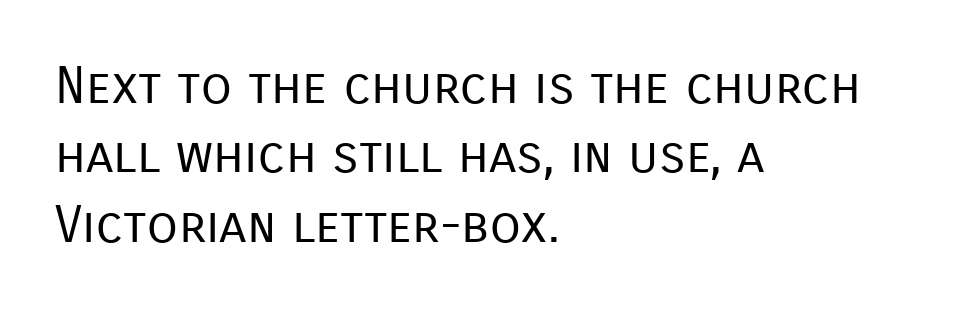
{"serif": "no", "italic": "no", "bold": "no", "weight": "regular", "width": "normal", "stroke_contrast": "low", "x_height": "medium", "monospaced": "no", "underline": "no", "align": "left", "line_spacing": "normal", "line_spacing_ratio": 1.36, "letter_spacing": "normal", "letter_spacing_em": 0.0, "glyph_px": 51}
